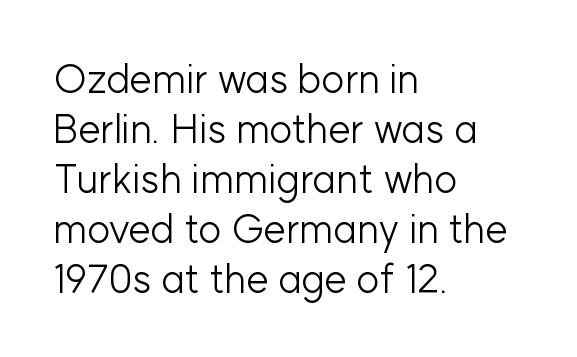
Q: Is the text bold? A: No.
Q: Is the text italic (slanted)? A: No, it is upright.
Q: Is the typeface a serif or a sans-serif typeface? A: Sans-serif.
Q: Is the text underlined? A: No.
Q: How is the paragraph aligned? A: Left-aligned.
Q: Is the spacing between letters normal or unusually wide? A: Normal.
Q: Is the spacing between lines tight, normal or loose? A: Normal.
Q: Width (condensed, normal, or wide)? A: Normal.
Q: Stroke contrast? A: Low.
Q: x-height? A: Medium.
Q: Monospaced? A: No.
